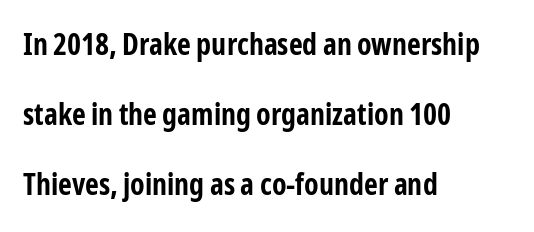
The image shows 30 px bold, condensed sans-serif type, upright; set left-aligned, loose line spacing (2.33x), normal letter spacing, not underlined; low stroke contrast and a medium x-height.
